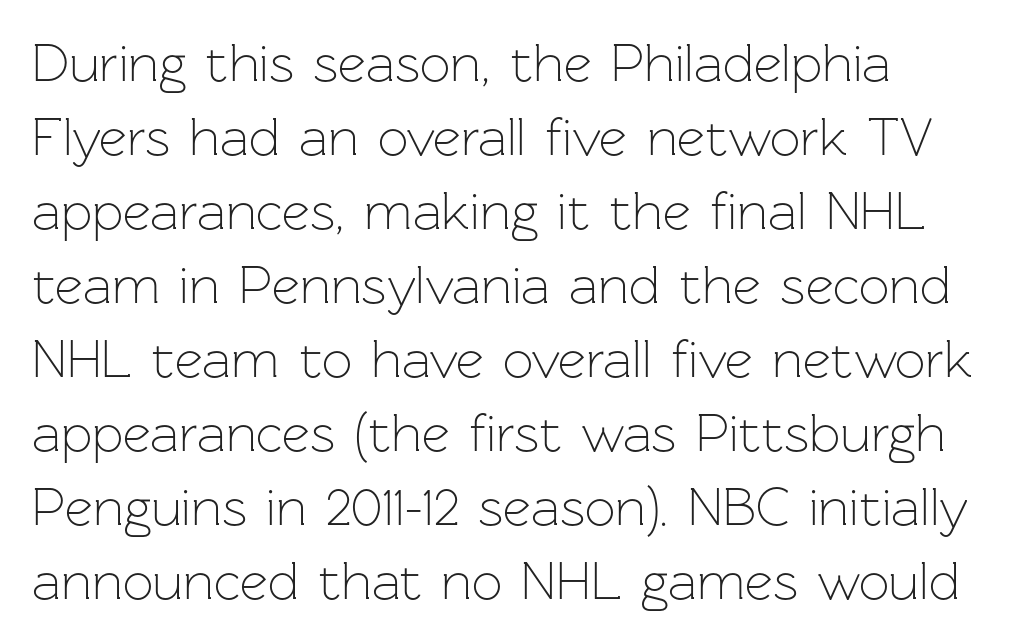
Honestly, the letter spacing is just normal — you wouldn't notice it. Looks like regular typesetting: each glyph gets only the width it needs. Compared with typical paragraphs, the rows here are spaced about the same. Vertical strokes here are truly vertical. The typeface chosen for these lines omits serifs. Descenders hang freely into open space.
